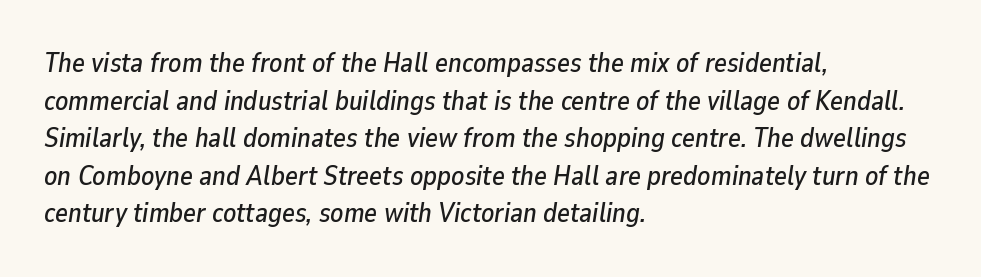
{"italic": "yes", "lean": "right", "slant_degrees": 9, "underline": "no", "align": "left", "line_spacing": "normal", "line_spacing_ratio": 1.39, "letter_spacing": "normal", "letter_spacing_em": 0.0, "glyph_px": 27}
